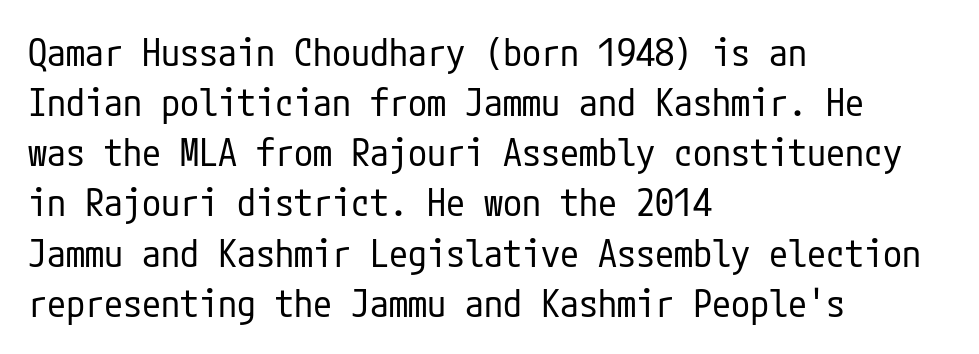
{"serif": "no", "italic": "no", "bold": "no", "weight": "regular", "width": "condensed", "stroke_contrast": "low", "x_height": "medium", "underline": "no", "align": "left", "line_spacing": "normal", "line_spacing_ratio": 1.32, "letter_spacing": "normal", "letter_spacing_em": 0.0, "glyph_px": 38}
